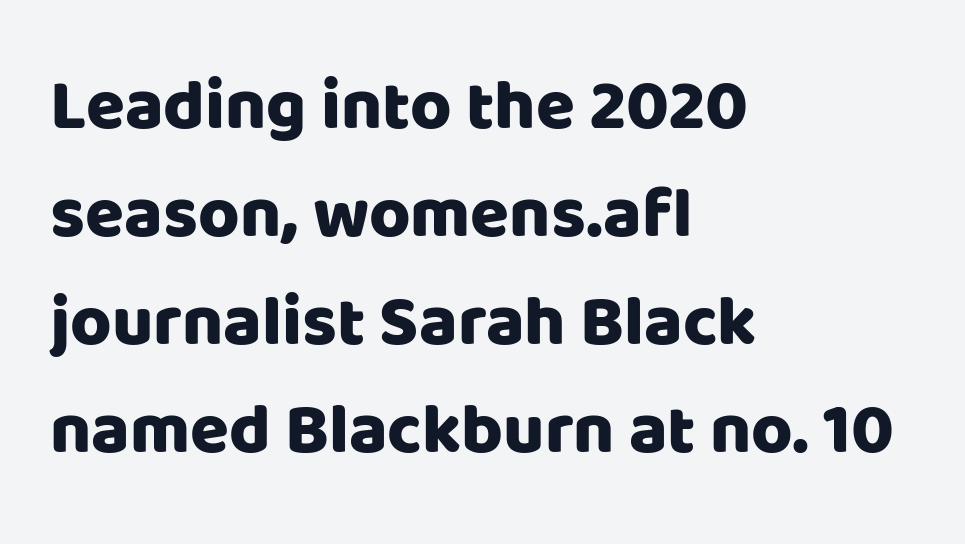
The image shows 71 px sans-serif type, upright; set left-aligned, normal line spacing (1.52x), normal letter spacing, not underlined; low stroke contrast and a large x-height.
